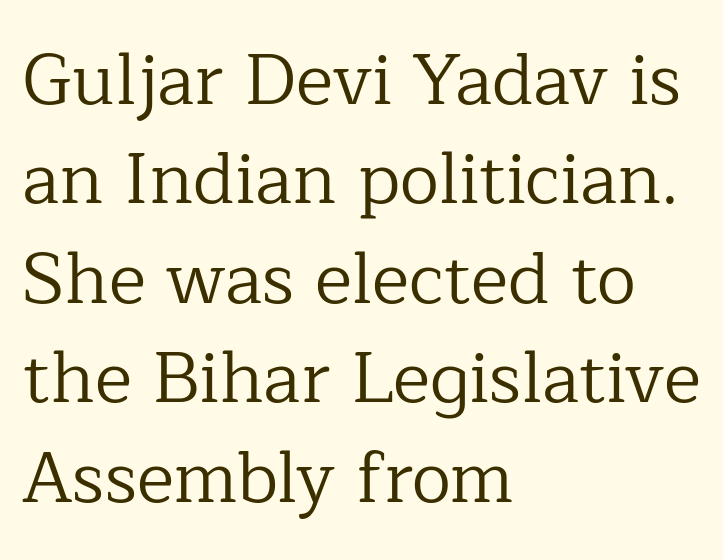
The image shows 71 px regular-weight serif type, upright; set left-aligned, normal line spacing (1.4x), normal letter spacing, not underlined; low stroke contrast and a medium x-height.
